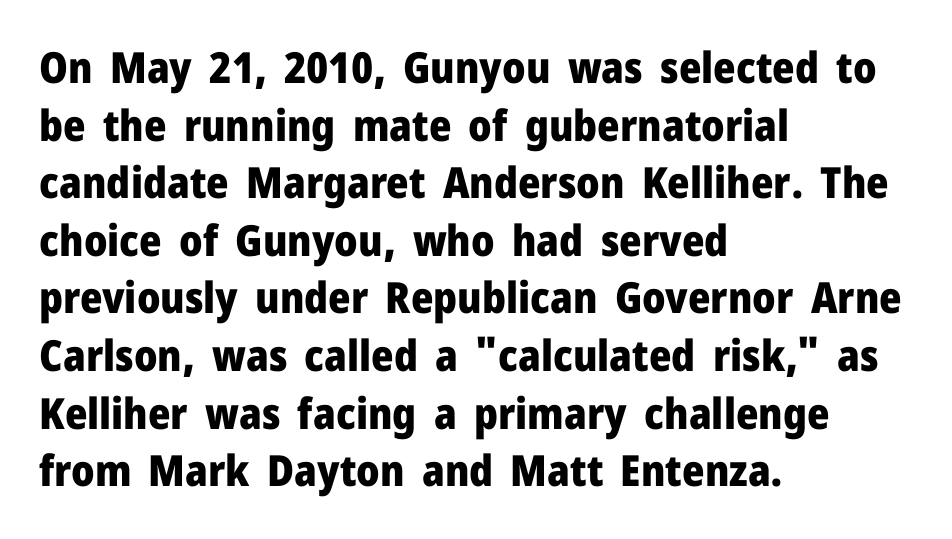
The image shows 43 px heavy sans-serif type, upright; set left-aligned, normal line spacing (1.34x), normal letter spacing, not underlined; low stroke contrast and a medium x-height.
